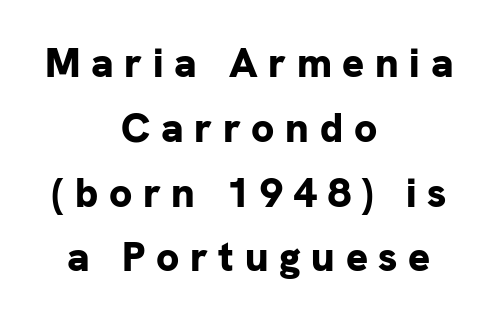
The image shows 41 px bold sans-serif type, upright; set centered, normal line spacing (1.58x), unusually wide letter spacing (+0.26 em), not underlined; low stroke contrast and a medium x-height.
